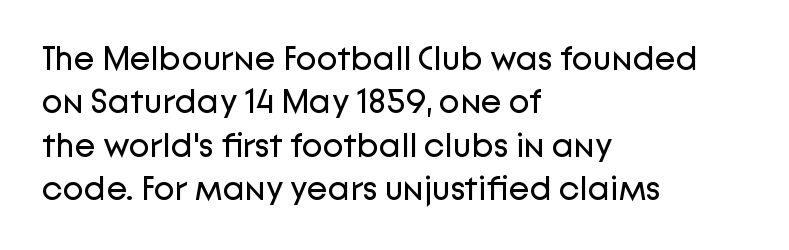
The line texture is even and compact thanks to regular tracking. Notice how the stems are strictly vertical — no italics here. Note: no serifs on the glyphs. Spacing verdict: proportional, widths tailored to each character. Has an underline been added? It has not. The text block is weighted toward the left margin, trailing off unevenly rightward.
